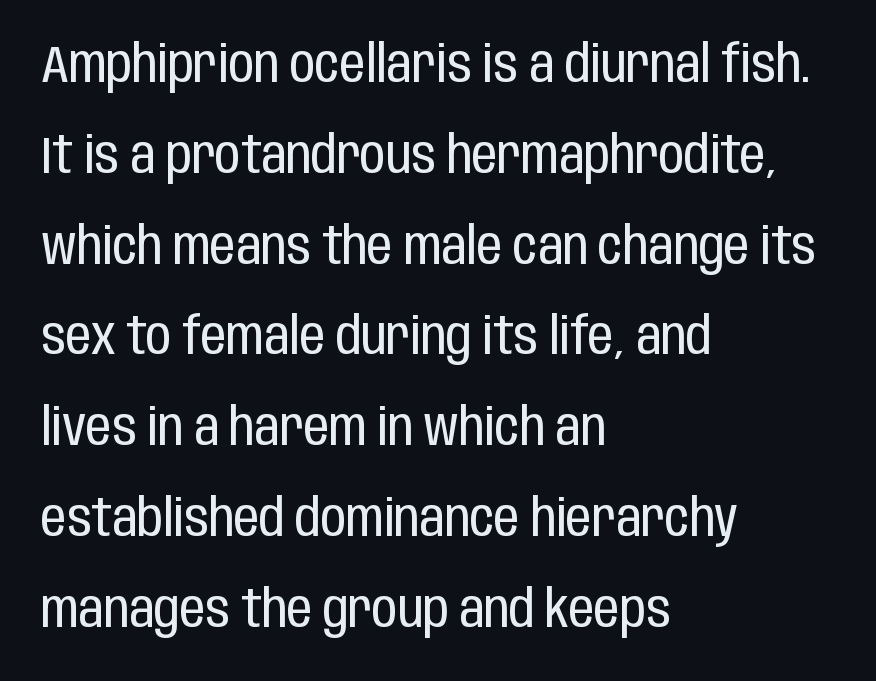
The image shows 51 px regular-weight, condensed sans-serif type, upright; set left-aligned, line spacing 1.78x, normal letter spacing, not underlined; low stroke contrast and a large x-height.
